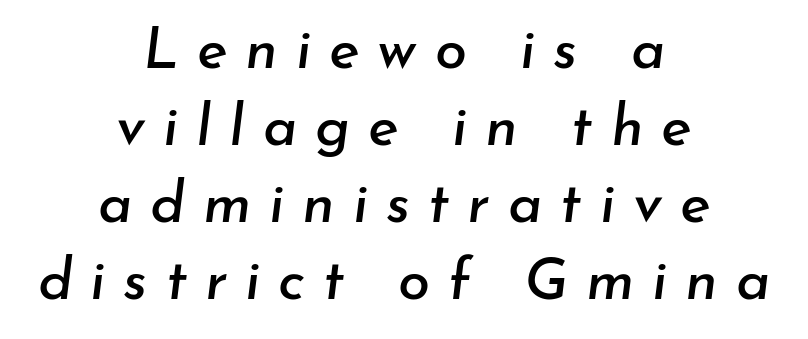
A centered setting, common on invitations and titles, is used for this passage. The designer left line spacing at the default. Descender tails drop into unmarked territory. Here the glyphs are tracked loosely, breaking word shapes into spaced letters.
